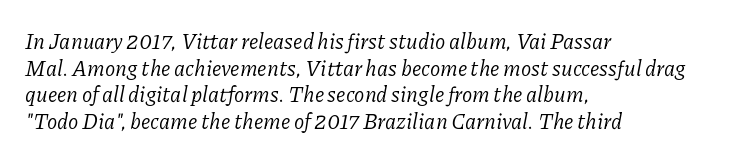
The image shows 21 px text type, italic (leaning right); set left-aligned, normal line spacing (1.27x), normal letter spacing, not underlined.
